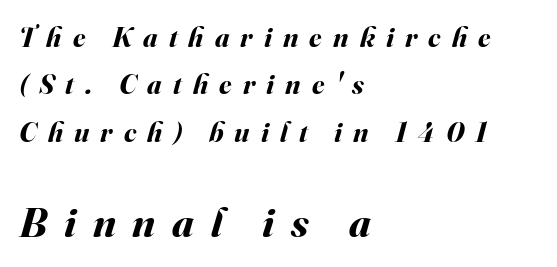
{"italic": "yes", "lean": "right", "slant_degrees": 16, "bold": "yes", "weight": "bold", "width": "normal", "stroke_contrast": "medium", "x_height": "small", "monospaced": "no", "underline": "no", "align": "left", "line_spacing": "normal", "line_spacing_ratio": 1.69, "letter_spacing": "wide", "letter_spacing_em": 0.4, "larger_block": "second", "size_ratio": 1.5, "glyph_px": 42}
